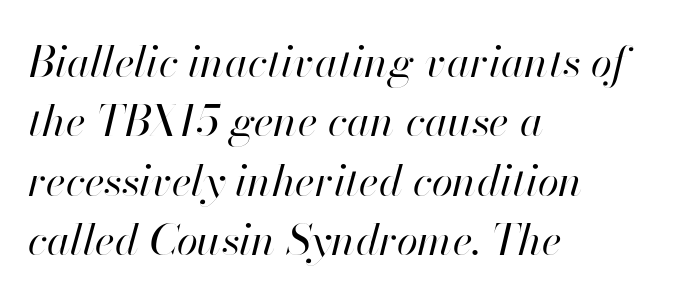
{"italic": "yes", "lean": "right", "slant_degrees": 13, "bold": "no", "weight": "regular", "width": "normal", "stroke_contrast": "high", "x_height": "small", "monospaced": "no", "underline": "no", "align": "left", "line_spacing": "normal", "line_spacing_ratio": 1.38, "letter_spacing": "normal", "letter_spacing_em": 0.0, "glyph_px": 43}
